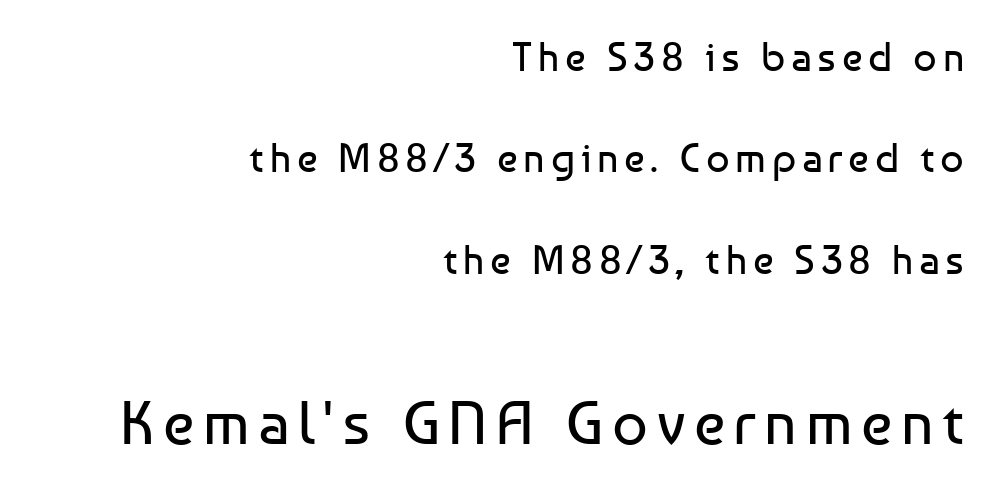
{"serif": "no", "italic": "no", "bold": "no", "weight": "regular", "width": "normal", "stroke_contrast": "low", "x_height": "medium", "monospaced": "no", "underline": "no", "align": "right", "line_spacing": "loose", "line_spacing_ratio": 2.47, "larger_block": "second", "size_ratio": 1.51, "glyph_px": 62}
